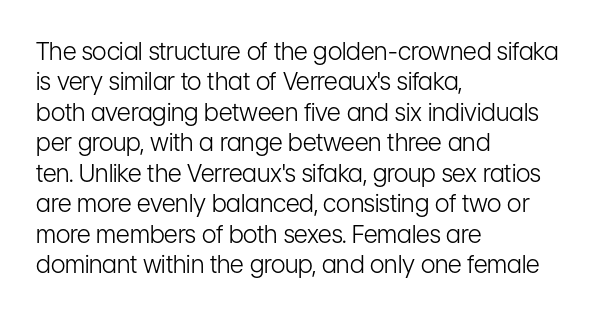
The type sits square on the baseline with zero lean. Only glyphs here, with clear space below each row. This sample is left-justified, so line endings fall wherever the words run out. Nothing unusual about the tracking: characters are spaced as the font intends. No extra ink here — the face is not bold.
